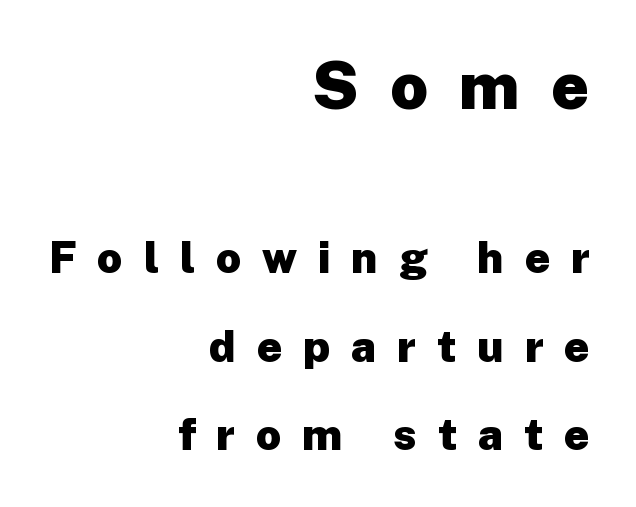
As a designer I'd log this as weight 700, bold. Size hierarchy here favors the leading block over the trailing one. The designer went with a sans here, leaving each stem footless. Short note: letters widely spaced.
